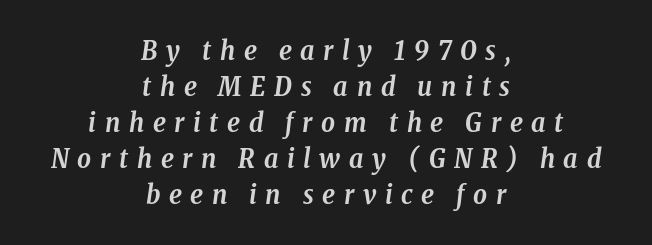
{"italic": "yes", "lean": "right", "slant_degrees": 8, "bold": "yes", "underline": "no", "align": "center", "line_spacing": "normal", "line_spacing_ratio": 1.33, "letter_spacing": "wide", "letter_spacing_em": 0.32, "glyph_px": 27}
